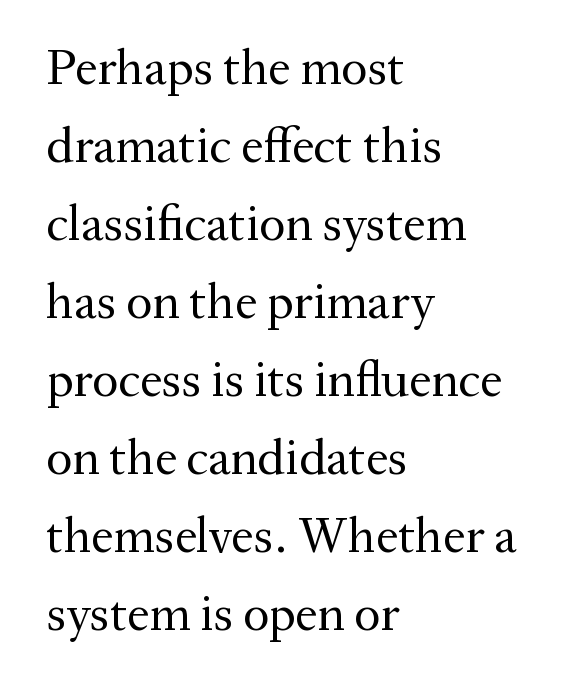
A typesetter would mark this as roman, not italic. Standard letterfit; no display-style spreading of the glyphs. No word sits above an underline. A light-to-regular cut is what we see here. Line spacing here is normal.
